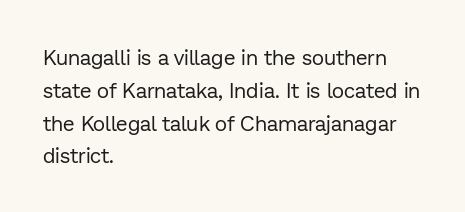
Upright lettering throughout. The rows are spaced the way most documents space them. These lines stack with their left ends in a neat column. The space beneath each line is pristine and unruled. This sample uses plain, unmodified letter spacing. Stem width sits at or under what a default text font uses.
